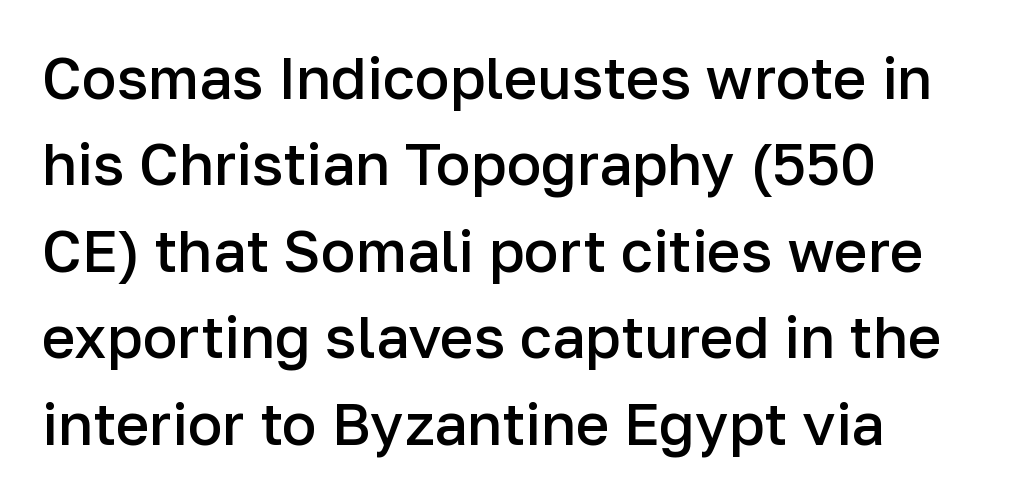
Q: Is the text bold? A: Semi-bold.
Q: Is the text italic (slanted)? A: No, it is upright.
Q: Is the typeface a serif or a sans-serif typeface? A: Sans-serif.
Q: Is the text underlined? A: No.
Q: Is the spacing between letters normal or unusually wide? A: Normal.
Q: Is the spacing between lines tight, normal or loose? A: Normal.
Q: Width (condensed, normal, or wide)? A: Normal.
Q: Stroke contrast? A: Low.
Q: x-height? A: Medium.
Q: Monospaced? A: No.
